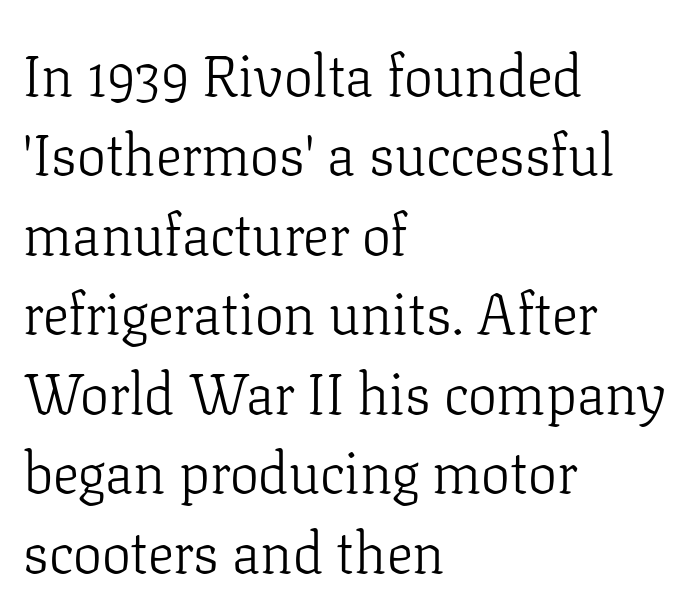
Layout note: lines flush left. Is this a heavy cut? Hardly; it is regular or lighter. Is there any slant? The stems are plumb. Character widths vary here, with narrow letters taking less room than wide ones. Classification — serif.
